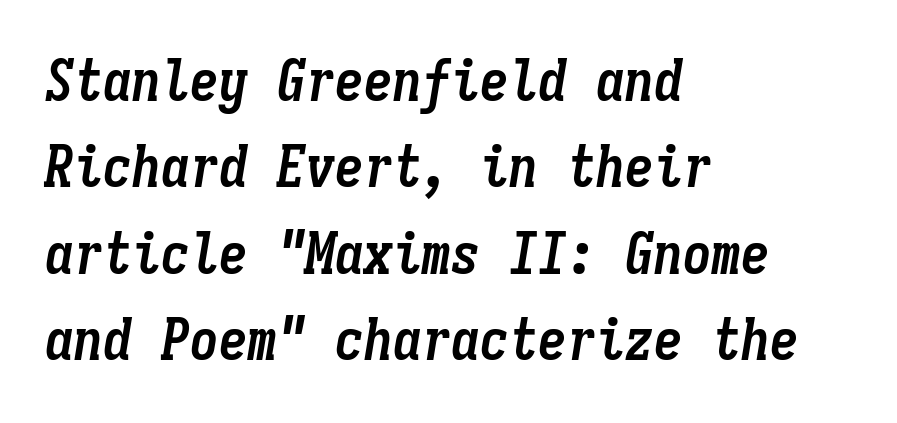
Q: Is the text bold? A: Yes.
Q: Is the text italic (slanted)? A: Yes, it leans right by about 9 degrees.
Q: Is the text underlined? A: No.
Q: How is the paragraph aligned? A: Left-aligned.
Q: Is the spacing between letters normal or unusually wide? A: Normal.
Q: Is the spacing between lines tight, normal or loose? A: Normal.
Q: Width (condensed, normal, or wide)? A: Condensed.
Q: Stroke contrast? A: Low.
Q: x-height? A: Medium.
Q: Monospaced? A: Yes.
